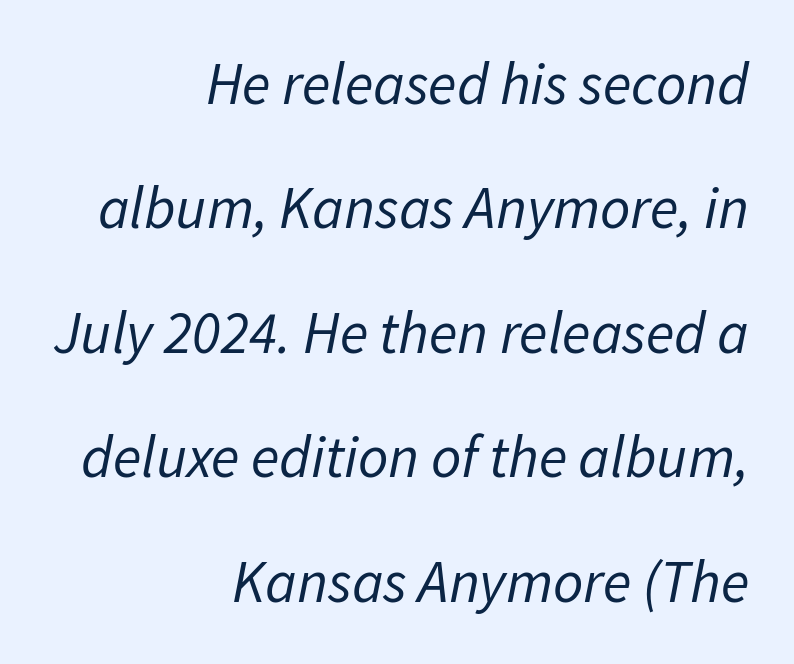
Q: Is the text bold? A: No.
Q: Is the text italic (slanted)? A: Yes, it leans right by about 11 degrees.
Q: Is the text underlined? A: No.
Q: How is the paragraph aligned? A: Right-aligned.
Q: Is the spacing between letters normal or unusually wide? A: Normal.
Q: Is the spacing between lines tight, normal or loose? A: Loose.
Q: Width (condensed, normal, or wide)? A: Normal.
Q: Stroke contrast? A: Low.
Q: x-height? A: Medium.
Q: Monospaced? A: No.
